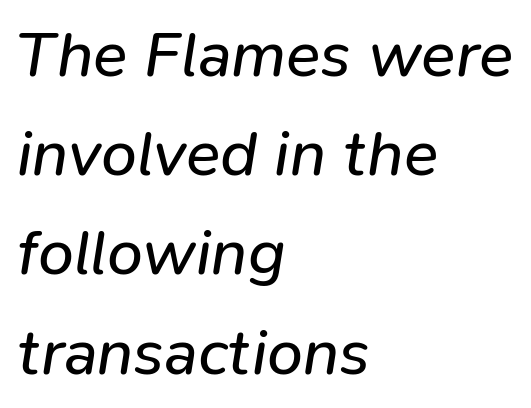
The image shows 64 px regular-weight type, italic (leaning right); set left-aligned, normal line spacing (1.55x), normal letter spacing, not underlined; low stroke contrast and a medium x-height.
